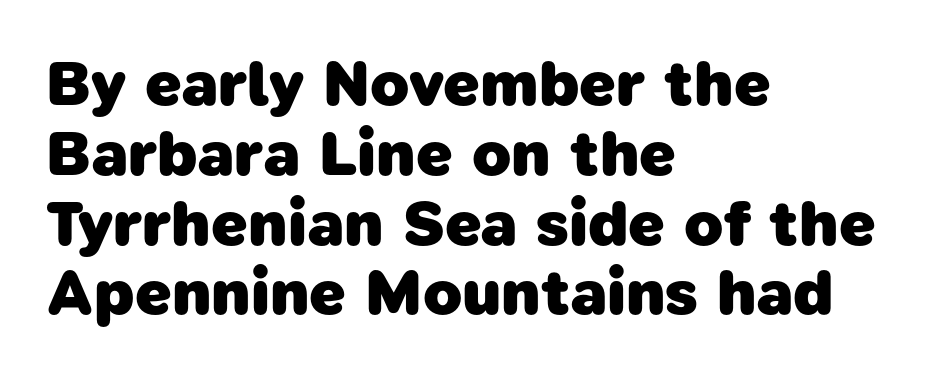
Compared with typical paragraphs, the rows here are closer together. Varying glyph widths throughout — classic text-font behaviour. Stroke terminals: plain, sans-serif. Horizontally, the lines are justified to the leading edge only. The typesetting leans heavy: a genuine bold. Words float on clear page, feet unadorned.
